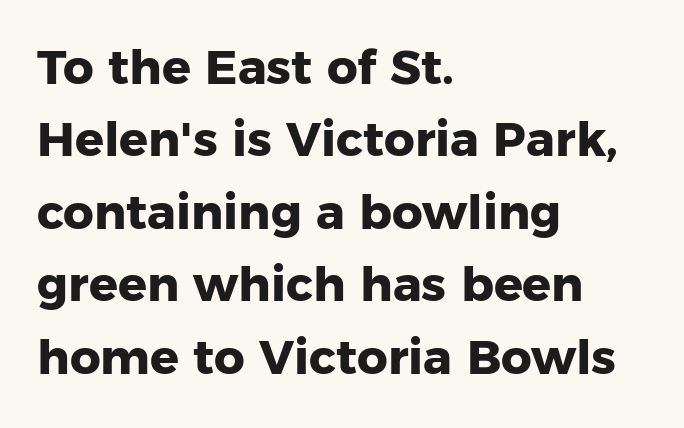
{"serif": "no", "italic": "no", "bold": "yes", "weight": "heavy", "width": "normal", "stroke_contrast": "low", "x_height": "medium", "monospaced": "no", "underline": "no", "align": "left", "line_spacing": "normal", "line_spacing_ratio": 1.51, "letter_spacing": "normal", "letter_spacing_em": 0.0, "glyph_px": 48}
